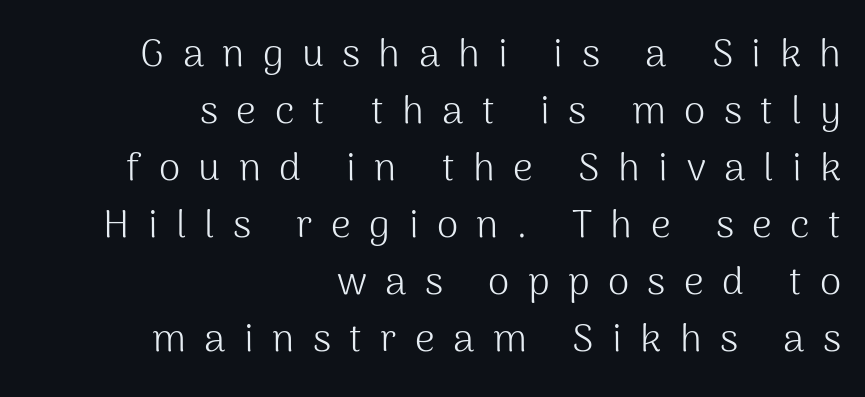
Ascenders rise straight up at ninety degrees. Think of a printed novel: that variable character pitch is what you see here. The block of text has a typical density, with ordinary space between rows. Descenders are the only things crossing below the line. Glyph-to-glyph distance is far greater than everyday printed text.
